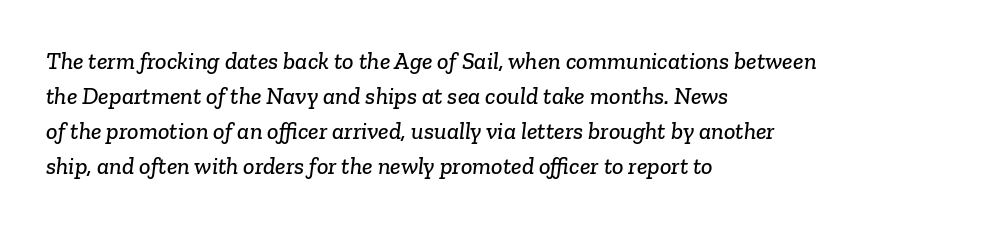
{"underline": "no", "align": "left", "line_spacing": "normal", "line_spacing_ratio": 1.46, "letter_spacing": "normal", "letter_spacing_em": 0.0, "glyph_px": 24}
